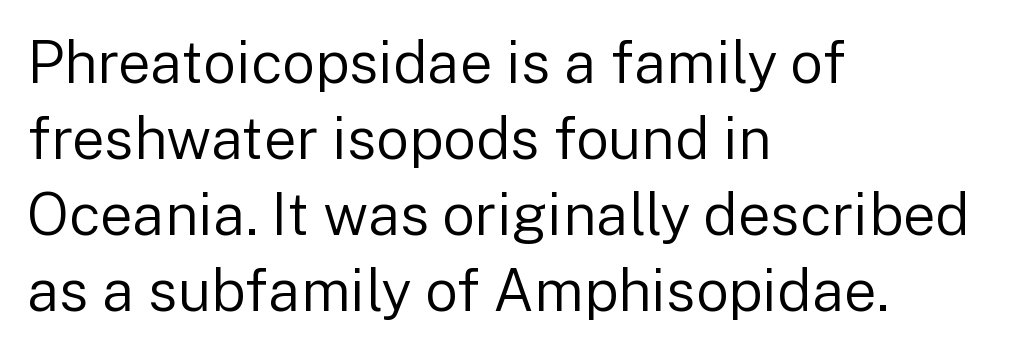
Q: Is the text bold? A: No.
Q: Is the text italic (slanted)? A: No, it is upright.
Q: Is the typeface a serif or a sans-serif typeface? A: Sans-serif.
Q: Is the text underlined? A: No.
Q: How is the paragraph aligned? A: Left-aligned.
Q: Is the spacing between letters normal or unusually wide? A: Normal.
Q: Is the spacing between lines tight, normal or loose? A: Normal.
Q: Width (condensed, normal, or wide)? A: Normal.
Q: Stroke contrast? A: Low.
Q: x-height? A: Medium.
Q: Monospaced? A: No.
